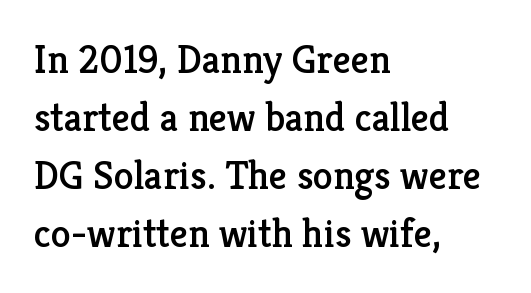
{"serif": "yes", "italic": "no", "width": "normal", "stroke_contrast": "low", "x_height": "medium", "monospaced": "no", "underline": "no", "align": "left", "line_spacing": "normal", "line_spacing_ratio": 1.45, "letter_spacing": "normal", "letter_spacing_em": 0.0, "glyph_px": 40}
